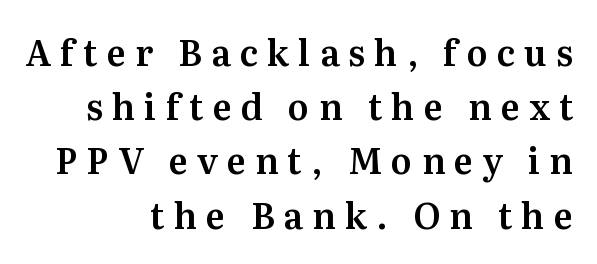
{"serif": "yes", "italic": "no", "width": "normal", "stroke_contrast": "medium", "x_height": "medium", "monospaced": "no", "underline": "no", "align": "right", "line_spacing": "normal", "line_spacing_ratio": 1.55, "letter_spacing": "wide", "letter_spacing_em": 0.26, "glyph_px": 35}
